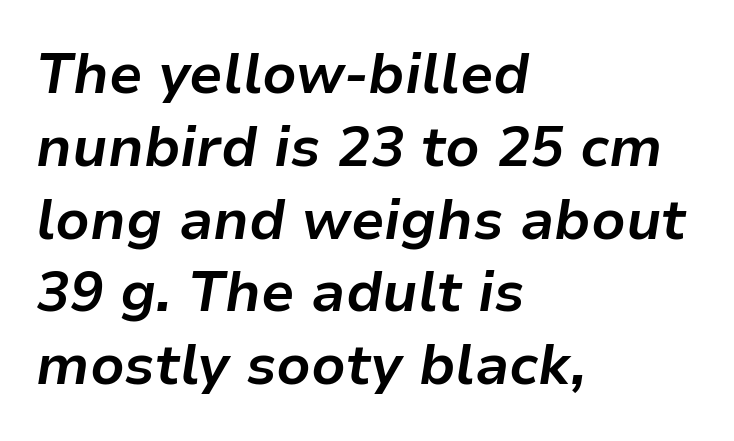
The image shows 56 px bold type, italic (leaning right); set left-aligned, normal line spacing (1.3x), normal letter spacing, not underlined; low stroke contrast and a medium x-height.
